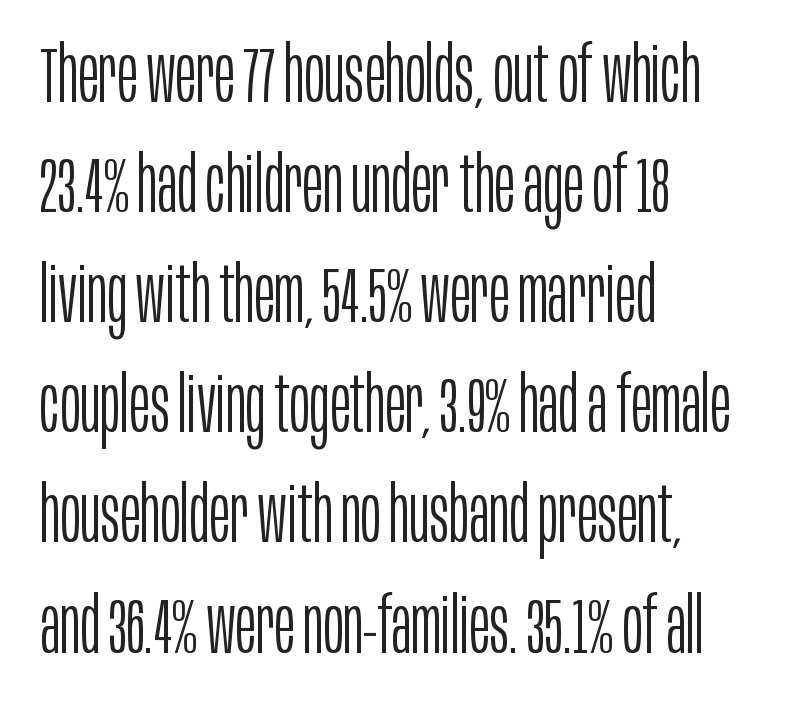
Q: Is the text bold? A: No.
Q: Is the text italic (slanted)? A: No, it is upright.
Q: Is the typeface a serif or a sans-serif typeface? A: Sans-serif.
Q: Is the text underlined? A: No.
Q: How is the paragraph aligned? A: Left-aligned.
Q: Is the spacing between letters normal or unusually wide? A: Normal.
Q: Is the spacing between lines tight, normal or loose? A: Normal.
Q: Width (condensed, normal, or wide)? A: Condensed.
Q: Stroke contrast? A: Low.
Q: x-height? A: Large.
Q: Monospaced? A: No.
